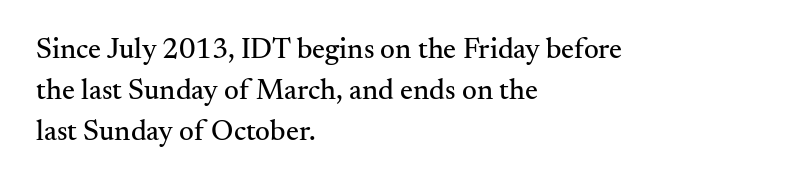
{"serif": "yes", "italic": "no", "width": "normal", "stroke_contrast": "medium", "x_height": "small", "monospaced": "no", "underline": "no", "align": "left", "line_spacing": "normal", "line_spacing_ratio": 1.42, "letter_spacing": "normal", "letter_spacing_em": 0.0, "glyph_px": 29}
